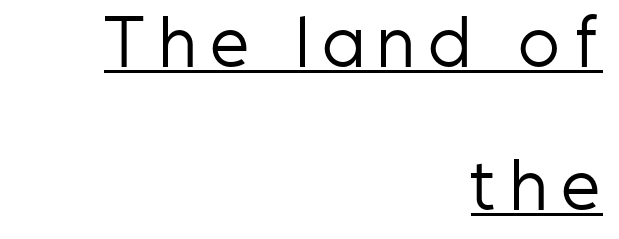
Q: Is the text bold? A: No.
Q: Is the text italic (slanted)? A: No, it is upright.
Q: Is the typeface a serif or a sans-serif typeface? A: Sans-serif.
Q: Is the text underlined? A: Yes.
Q: How is the paragraph aligned? A: Right-aligned.
Q: Is the spacing between letters normal or unusually wide? A: Unusually wide.
Q: Is the spacing between lines tight, normal or loose? A: Loose.
Q: Width (condensed, normal, or wide)? A: Condensed.
Q: Stroke contrast? A: Low.
Q: x-height? A: Medium.
Q: Monospaced? A: No.
